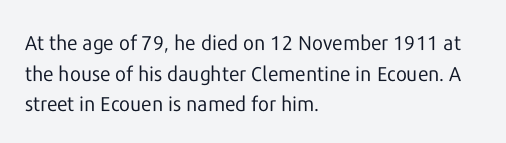
The image shows 20 px text type, upright; set left-aligned, normal line spacing (1.53x), normal letter spacing, not underlined.
